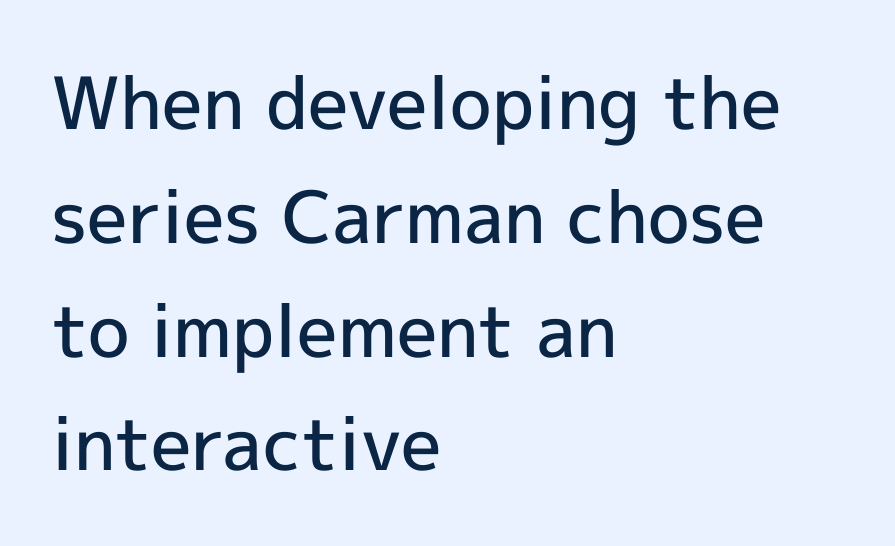
Normally led — the rows are evenly, conventionally spaced. No word sits above an underline. Varying glyph widths throughout — classic text-font behaviour. Students, this is semibold: more ink than regular, less than bold. The type family on display is of the sans-serif kind. In terms of letterspacing, this is plain default setting.
